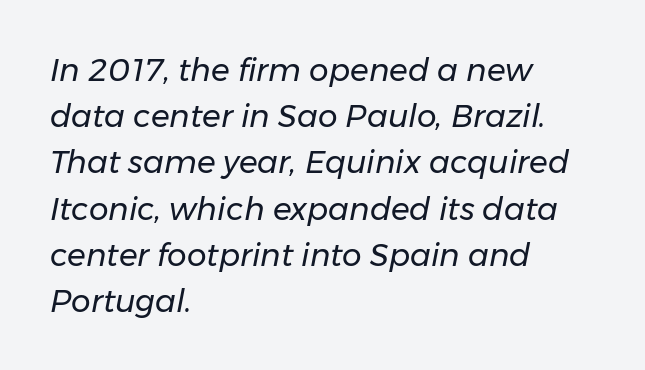
{"italic": "yes", "lean": "right", "slant_degrees": 11, "bold": "no", "weight": "regular", "width": "normal", "stroke_contrast": "low", "x_height": "medium", "monospaced": "no", "underline": "no", "align": "left", "line_spacing": "normal", "line_spacing_ratio": 1.49, "letter_spacing": "normal", "letter_spacing_em": 0.0, "glyph_px": 31}
